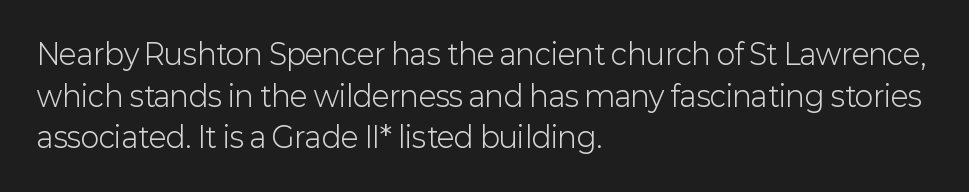
Q: Is the text bold? A: No.
Q: Is the text italic (slanted)? A: No, it is upright.
Q: Is the typeface a serif or a sans-serif typeface? A: Sans-serif.
Q: Is the text underlined? A: No.
Q: How is the paragraph aligned? A: Left-aligned.
Q: Is the spacing between letters normal or unusually wide? A: Normal.
Q: Is the spacing between lines tight, normal or loose? A: Normal.
Q: Width (condensed, normal, or wide)? A: Normal.
Q: Stroke contrast? A: Low.
Q: x-height? A: Medium.
Q: Monospaced? A: No.
